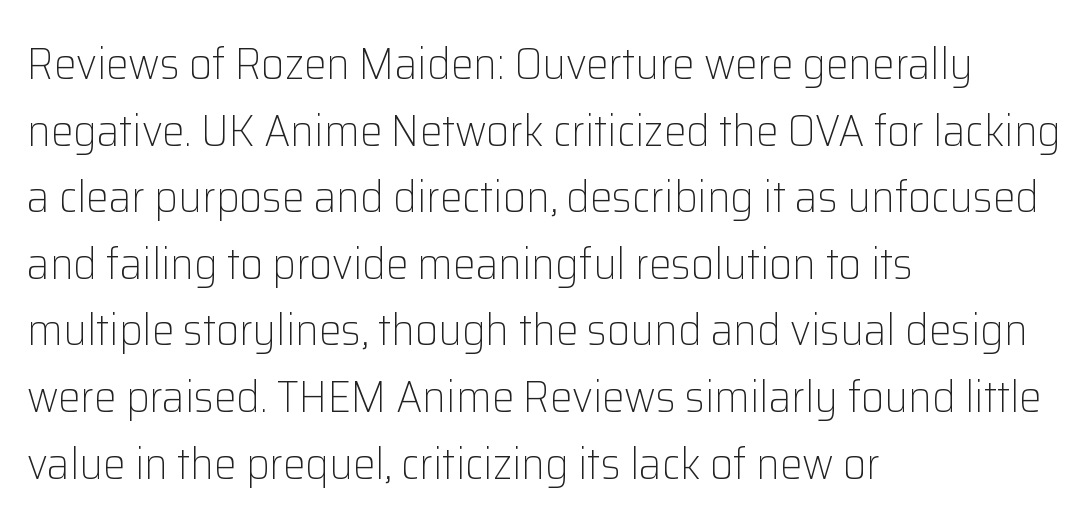
{"serif": "no", "italic": "no", "bold": "no", "weight": "light", "width": "normal", "stroke_contrast": "low", "x_height": "medium", "monospaced": "no", "underline": "no", "align": "left", "line_spacing": "normal", "line_spacing_ratio": 1.48, "letter_spacing": "normal", "letter_spacing_em": 0.0, "glyph_px": 45}
